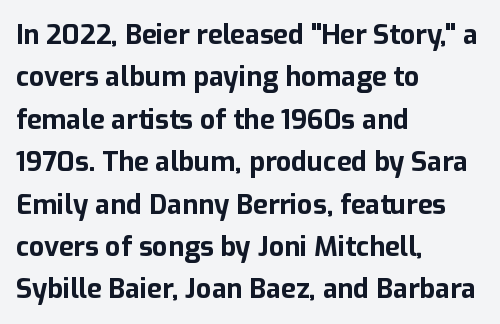
Q: Is the text bold? A: Yes.
Q: Is the text italic (slanted)? A: No, it is upright.
Q: Is the text underlined? A: No.
Q: How is the paragraph aligned? A: Left-aligned.
Q: Is the spacing between letters normal or unusually wide? A: Normal.
Q: Is the spacing between lines tight, normal or loose? A: Normal.
